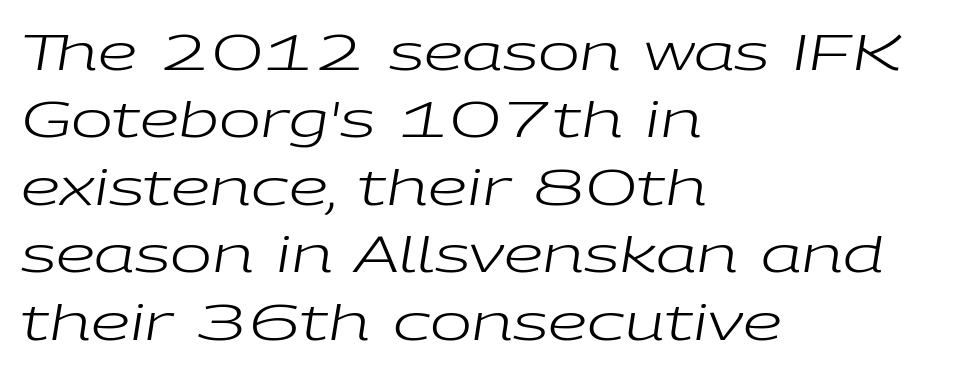
The image shows 50 px regular-weight, wide type, italic (leaning right); set left-aligned, normal line spacing (1.35x), normal letter spacing, not underlined; low stroke contrast and a medium x-height.
